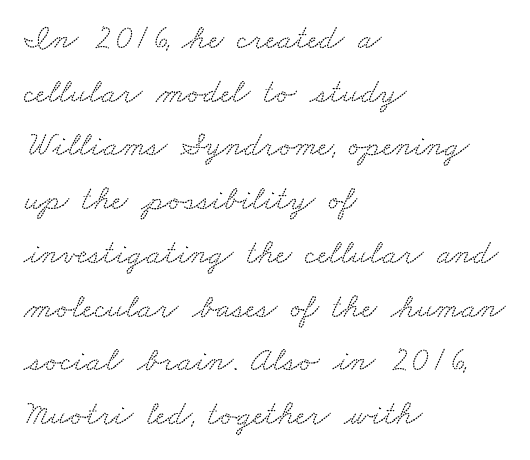
{"serif": "yes", "width": "wide", "stroke_contrast": "low", "x_height": "small", "monospaced": "no", "underline": "no", "align": "left", "line_spacing": "normal", "line_spacing_ratio": 1.58, "letter_spacing": "normal", "letter_spacing_em": 0.0, "glyph_px": 34}
